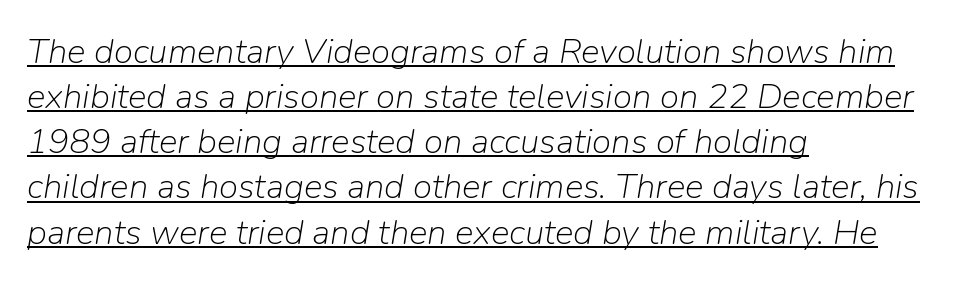
These lines are set flush left with a ragged right edge. Compared with typical body copy, the letter spacing here is the same. Ink coverage per letter is moderate at most. Check the space under the baseline: a stroke is drawn there. In terms of leading, this rendering sits right in the middle. Emphasis-style slanted type is in use.
